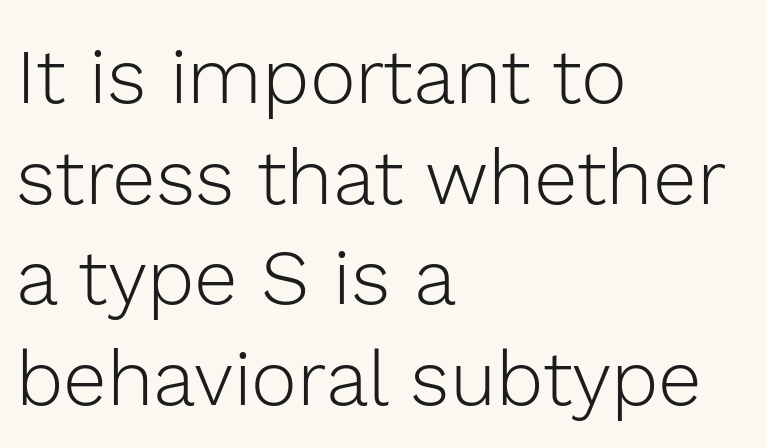
Visually the block forms a straight wall on the left and a jagged coastline on the right. Spacing verdict: proportional, widths tailored to each character. Style check: upright. Evenly set lines give the paragraph a standard silhouette.
